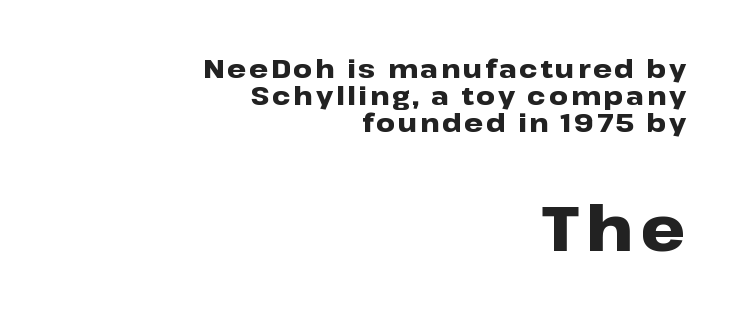
The image shows 64 px heavy, wide sans-serif type, upright; set right-aligned, tight line spacing (1.04x), not underlined; the second (bottom) block is 2.46x larger; low stroke contrast and a medium x-height.
